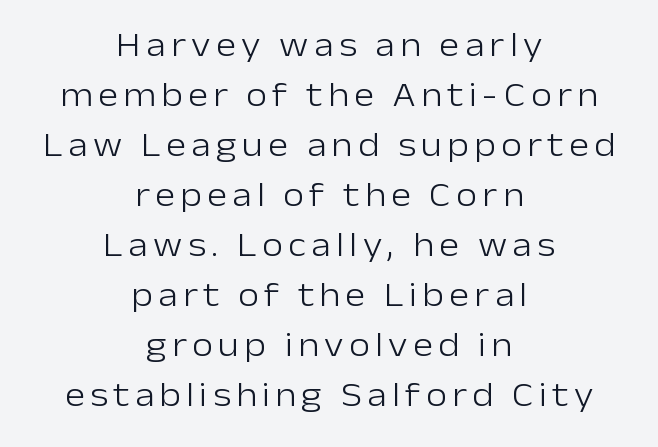
Stroke terminals: plain, sans-serif. The letters advance in unequal steps, a hallmark of proportional type. On a weight scale, this lands at 450 or below. Any mark beneath the type? The region is blank. This rendering uses center alignment, leaving both contours irregular but symmetric. A roman cut, with each character standing at attention.
